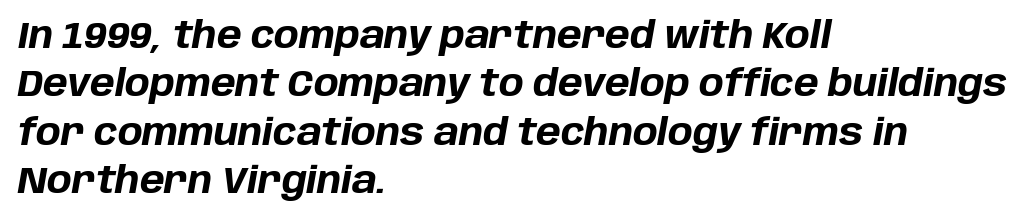
The font is running at its bold setting. Honestly, the row spacing looks completely unremarkable. You could call the tracking neutral — neither tight nor loose. The face used here has a pronounced slope to its letters. A student would call this left alignment; a typographer would say flush left, rag right. This sample has the flowing, uneven cadence of proportional lettering.
